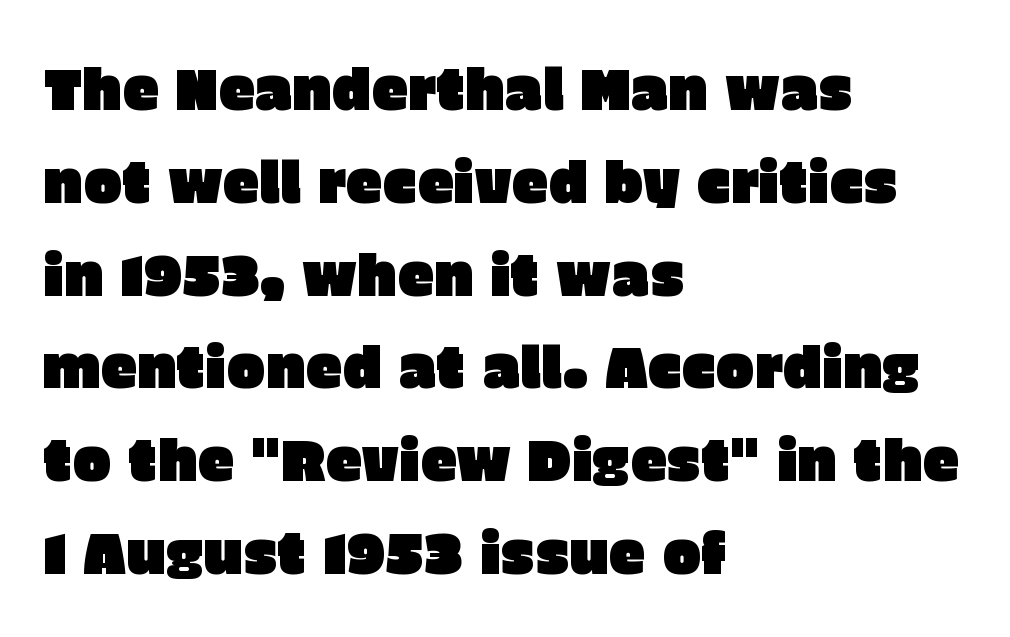
{"serif": "no", "italic": "no", "width": "normal", "stroke_contrast": "low", "x_height": "large", "monospaced": "no", "underline": "no", "align": "left", "line_spacing": "normal", "line_spacing_ratio": 1.6, "letter_spacing": "normal", "letter_spacing_em": 0.0, "glyph_px": 58}
